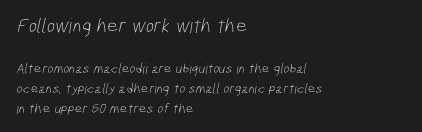
{"bold": "no", "underline": "no", "align": "left", "line_spacing": "normal", "line_spacing_ratio": 1.43, "letter_spacing": "normal", "letter_spacing_em": 0.0, "larger_block": "first", "size_ratio": 1.43, "glyph_px": 20}
